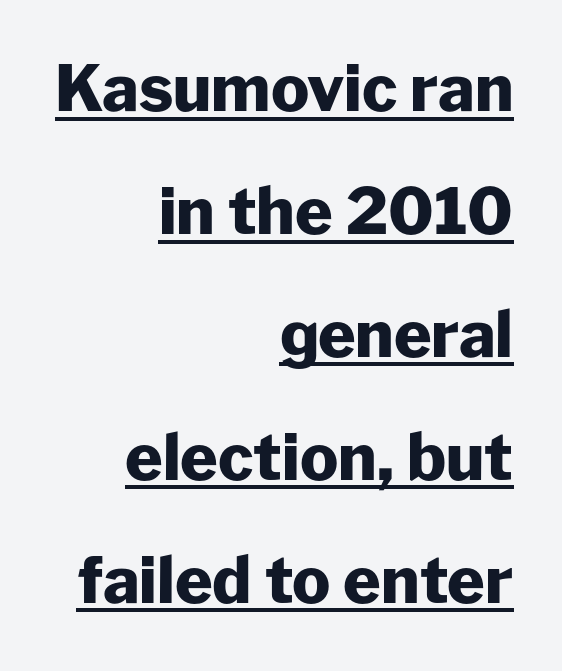
Q: Is the text bold? A: Yes.
Q: Is the text italic (slanted)? A: No, it is upright.
Q: Is the typeface a serif or a sans-serif typeface? A: Sans-serif.
Q: Is the text underlined? A: Yes.
Q: How is the paragraph aligned? A: Right-aligned.
Q: Is the spacing between letters normal or unusually wide? A: Normal.
Q: Is the spacing between lines tight, normal or loose? A: Loose.
Q: Width (condensed, normal, or wide)? A: Normal.
Q: Stroke contrast? A: Low.
Q: x-height? A: Medium.
Q: Monospaced? A: No.
